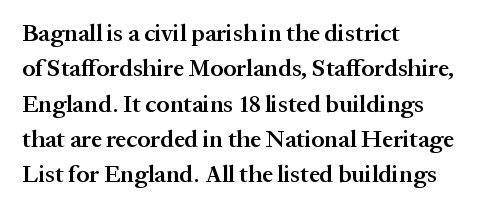
{"italic": "no", "bold": "semi", "underline": "no", "align": "left", "line_spacing": "normal", "line_spacing_ratio": 1.47, "letter_spacing": "normal", "letter_spacing_em": 0.0, "glyph_px": 24}
